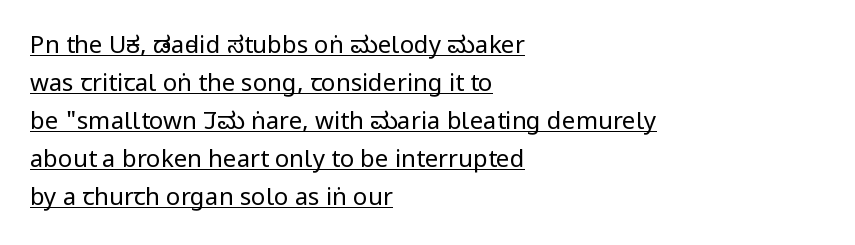
The image shows 24 px text type, upright; set left-aligned, normal line spacing (1.58x), normal letter spacing, underlined.
